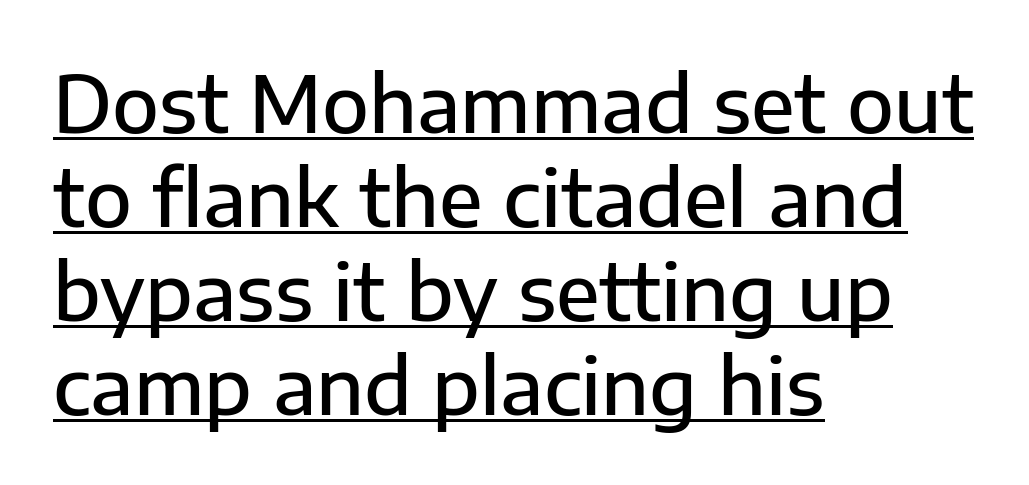
{"serif": "no", "italic": "no", "bold": "semi", "weight": "semibold", "width": "normal", "stroke_contrast": "low", "x_height": "medium", "monospaced": "no", "underline": "yes", "align": "left", "line_spacing_ratio": 1.22, "letter_spacing": "normal", "letter_spacing_em": 0.0, "glyph_px": 77}
